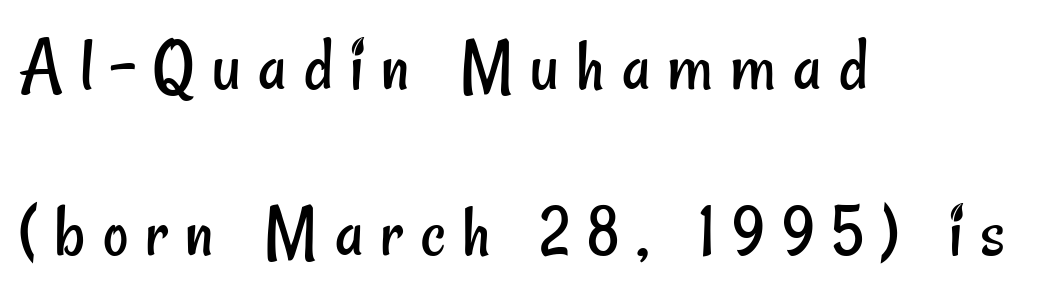
Q: Is the text bold? A: No.
Q: Is the typeface a serif or a sans-serif typeface? A: Sans-serif.
Q: Is the text underlined? A: No.
Q: How is the paragraph aligned? A: Left-aligned.
Q: Is the spacing between letters normal or unusually wide? A: Unusually wide.
Q: Is the spacing between lines tight, normal or loose? A: Loose.
Q: Width (condensed, normal, or wide)? A: Condensed.
Q: Stroke contrast? A: Low.
Q: x-height? A: Small.
Q: Monospaced? A: No.
